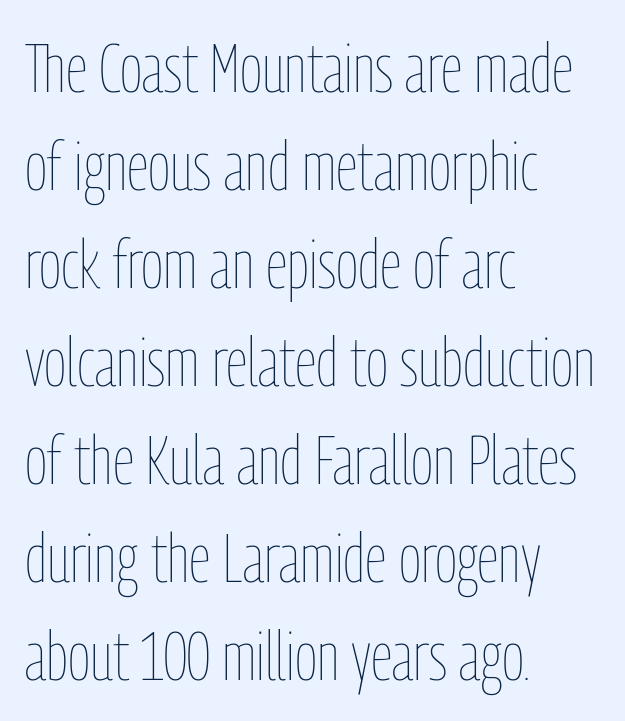
Italic? Not at all — the glyphs are vertical. Check the space under the baseline: it is left empty. Letter spacing: default. No letter is thick-stroked: the sample isn't bold.
